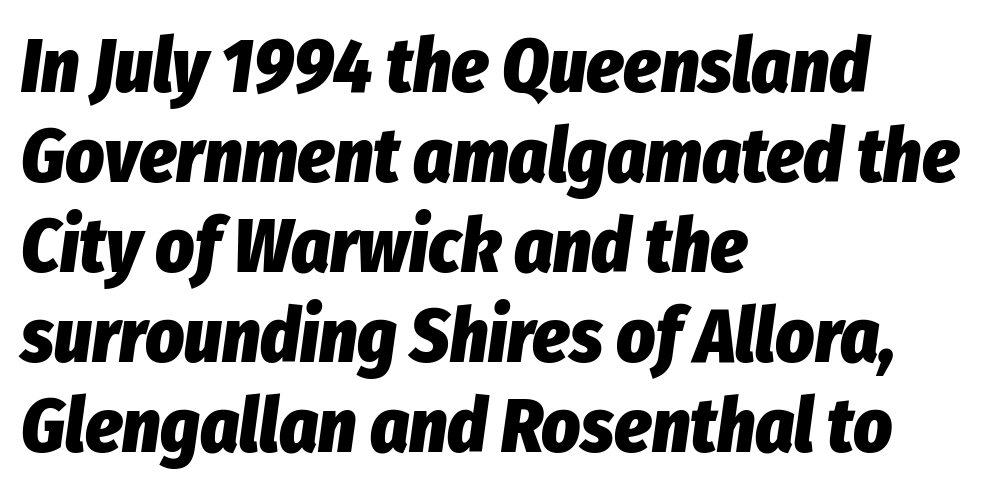
The paragraph shown leans on its left margin. This sample has the flowing, uneven cadence of proportional lettering. This rendering leaves character spacing at its baseline value. Emphasis-style slanted type is in use. What weight is shown? A full bold with thick strokes.
